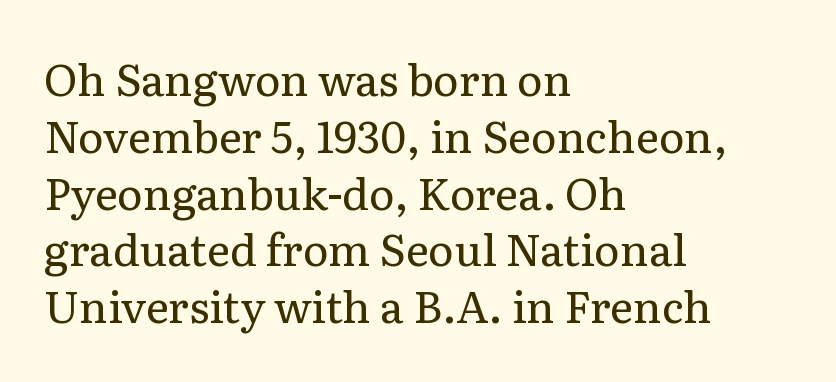
Q: Is the text bold? A: No.
Q: Is the text italic (slanted)? A: No, it is upright.
Q: Is the typeface a serif or a sans-serif typeface? A: Serif.
Q: Is the text underlined? A: No.
Q: How is the paragraph aligned? A: Left-aligned.
Q: Is the spacing between letters normal or unusually wide? A: Normal.
Q: Is the spacing between lines tight, normal or loose? A: Normal.
Q: Width (condensed, normal, or wide)? A: Normal.
Q: Stroke contrast? A: Low.
Q: x-height? A: Medium.
Q: Monospaced? A: No.
